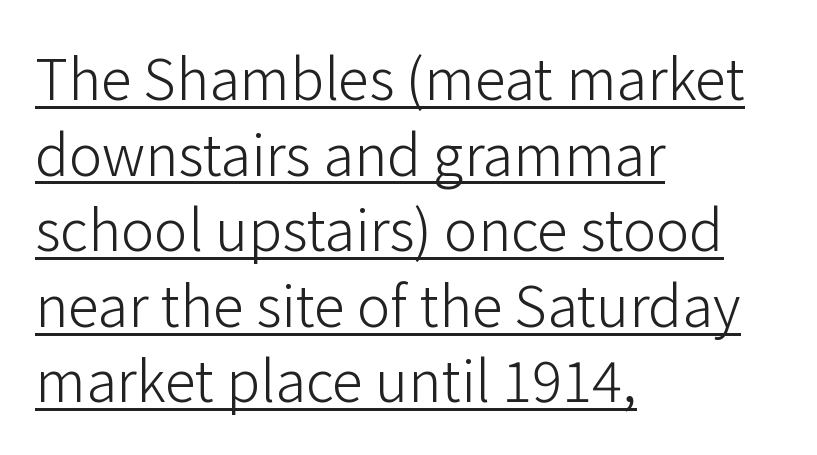
{"serif": "no", "italic": "no", "bold": "no", "weight": "light", "width": "normal", "stroke_contrast": "low", "x_height": "medium", "monospaced": "no", "underline": "yes", "align": "left", "line_spacing": "normal", "line_spacing_ratio": 1.35, "letter_spacing": "normal", "letter_spacing_em": 0.0, "glyph_px": 56}
